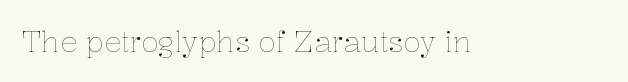
The image shows 29 px thin type, upright; set normal letter spacing, not underlined; low stroke contrast and a medium x-height.
